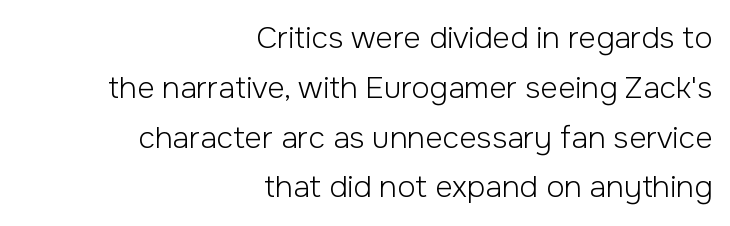
Q: Is the text bold? A: No.
Q: Is the text italic (slanted)? A: No, it is upright.
Q: Is the typeface a serif or a sans-serif typeface? A: Sans-serif.
Q: Is the text underlined? A: No.
Q: How is the paragraph aligned? A: Right-aligned.
Q: Is the spacing between letters normal or unusually wide? A: Normal.
Q: Is the spacing between lines tight, normal or loose? A: Normal.
Q: Width (condensed, normal, or wide)? A: Normal.
Q: Stroke contrast? A: Low.
Q: x-height? A: Medium.
Q: Monospaced? A: No.
